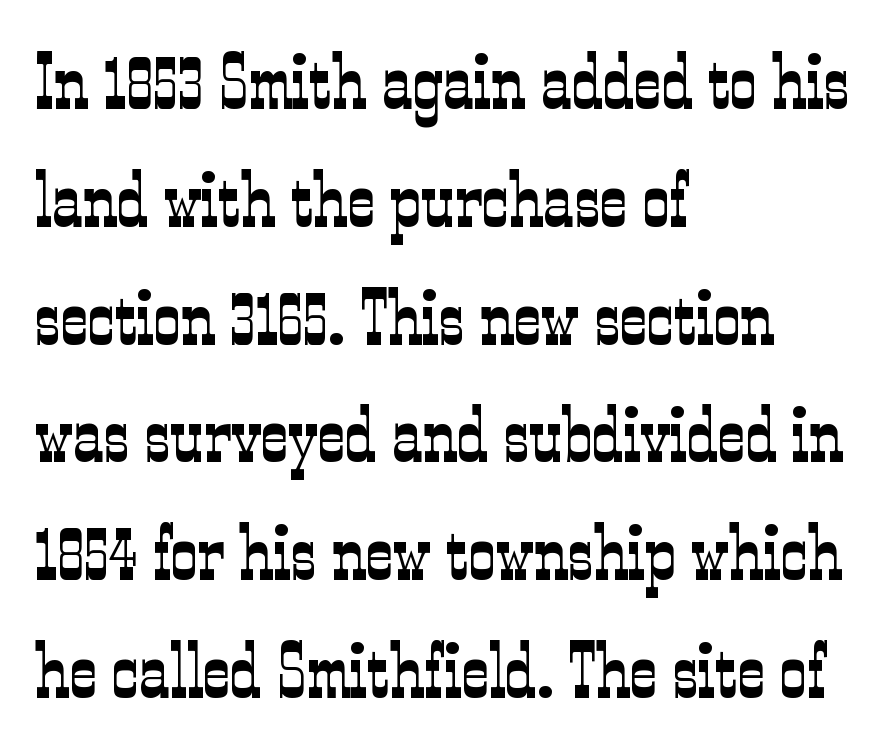
The image shows 76 px light, condensed serif type, upright; set left-aligned, normal line spacing (1.55x), normal letter spacing, not underlined; low stroke contrast and a medium x-height.
